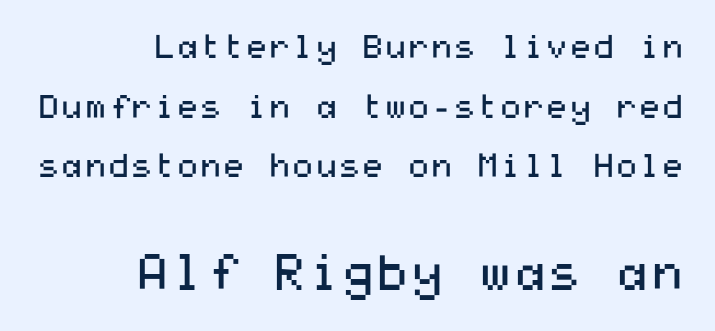
Is this a heavy cut? Hardly; it is regular or lighter. Characters follow at the spacing the type designer built in. Letters rest on an invisible, unmarked baseline. This sample is right-justified, so line beginnings fall wherever the words allow. Characters remain perfectly vertical along every line. Stroke terminals: plain, sans-serif.
